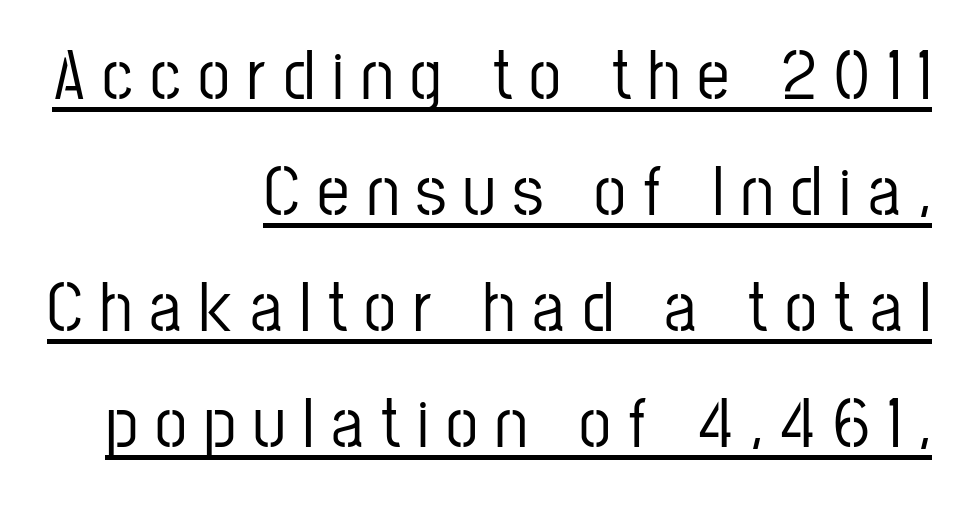
The image shows 72 px condensed sans-serif type, upright; set right-aligned, normal line spacing (1.61x), unusually wide letter spacing (+0.24 em), underlined; low stroke contrast and a medium x-height.
